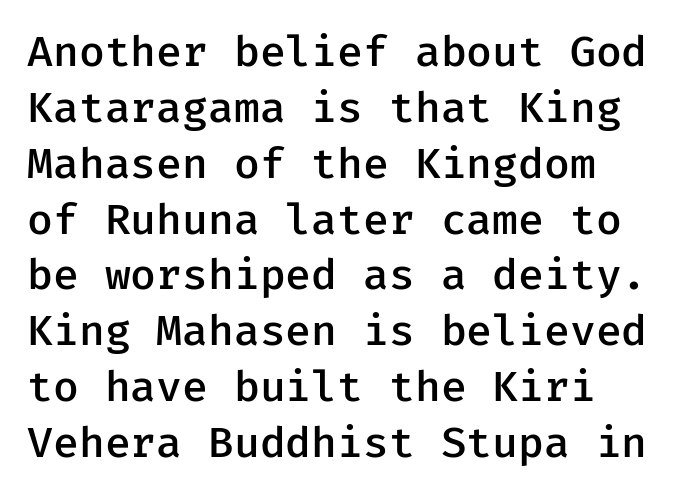
{"serif": "no", "italic": "no", "bold": "semi", "weight": "semibold", "width": "normal", "stroke_contrast": "low", "x_height": "medium", "underline": "no", "line_spacing": "normal", "line_spacing_ratio": 1.33, "letter_spacing": "normal", "letter_spacing_em": 0.0, "glyph_px": 42}
